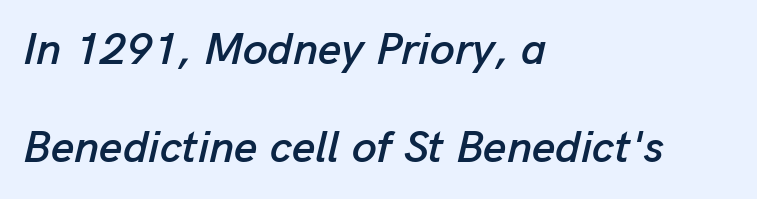
The image shows 45 px text type, italic (leaning right); set left-aligned, loose line spacing (2.17x), normal letter spacing, not underlined; low stroke contrast and a medium x-height.
